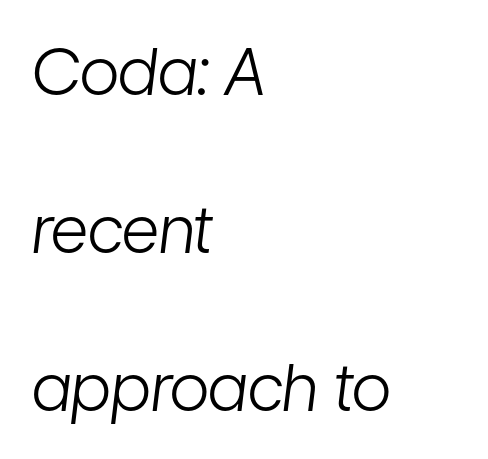
The image shows 65 px light, condensed type, italic (leaning right); set left-aligned, loose line spacing (2.43x), normal letter spacing, not underlined; low stroke contrast and a medium x-height.
